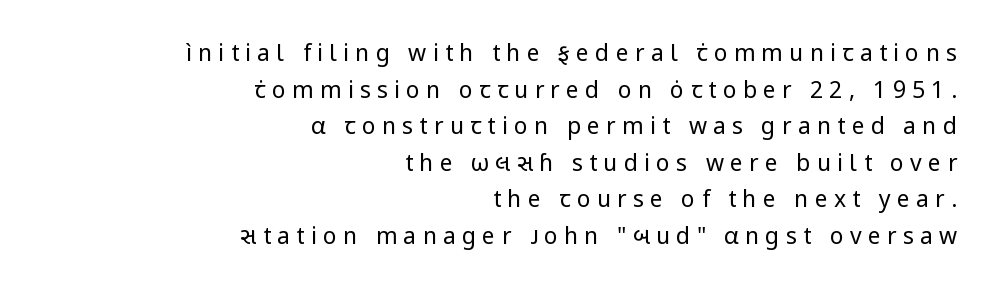
The image shows 23 px text type, upright; set right-aligned, normal line spacing (1.59x), unusually wide letter spacing (+0.27 em), not underlined.
